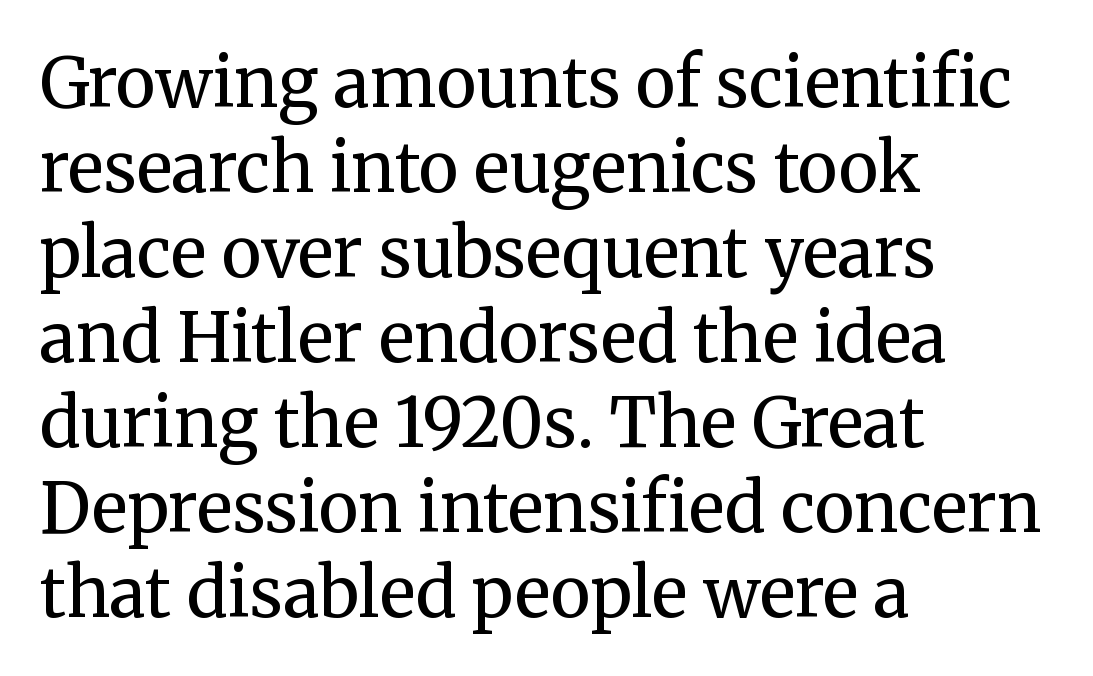
The image shows 68 px regular-weight serif type, upright; set left-aligned, normal line spacing (1.25x), normal letter spacing, not underlined; medium stroke contrast and a medium x-height.
